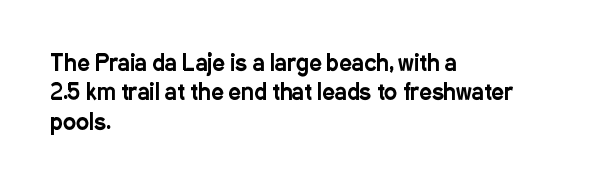
Q: Is the text italic (slanted)? A: No, it is upright.
Q: Is the text underlined? A: No.
Q: How is the paragraph aligned? A: Left-aligned.
Q: Is the spacing between letters normal or unusually wide? A: Normal.
Q: Is the spacing between lines tight, normal or loose? A: Normal.
